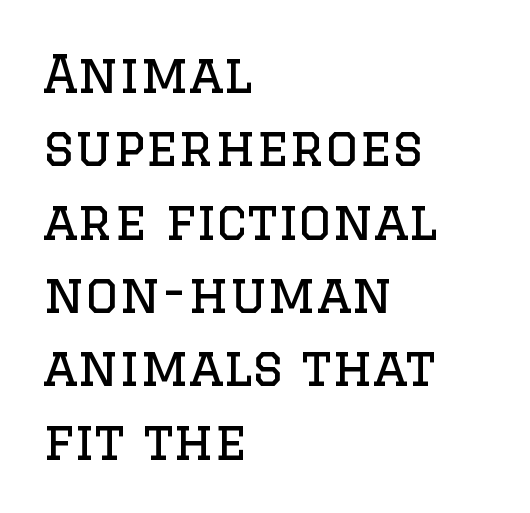
{"serif": "yes", "italic": "no", "bold": "no", "weight": "regular", "width": "normal", "stroke_contrast": "low", "x_height": "large", "monospaced": "no", "underline": "no", "align": "left", "line_spacing": "normal", "line_spacing_ratio": 1.41, "letter_spacing": "normal", "letter_spacing_em": 0.0, "glyph_px": 52}
